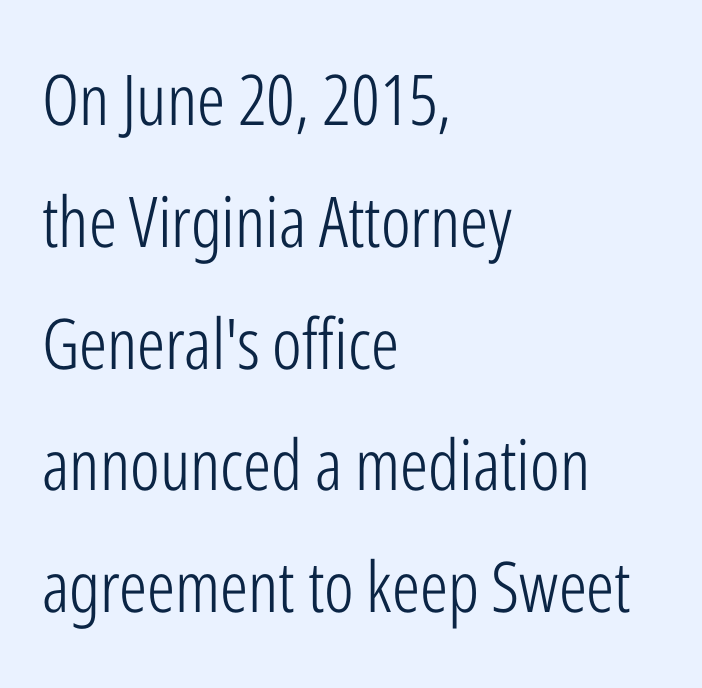
{"serif": "no", "italic": "no", "bold": "no", "weight": "light", "width": "condensed", "stroke_contrast": "low", "x_height": "medium", "monospaced": "no", "underline": "no", "align": "left", "line_spacing_ratio": 1.74, "letter_spacing": "normal", "letter_spacing_em": 0.0, "glyph_px": 70}
